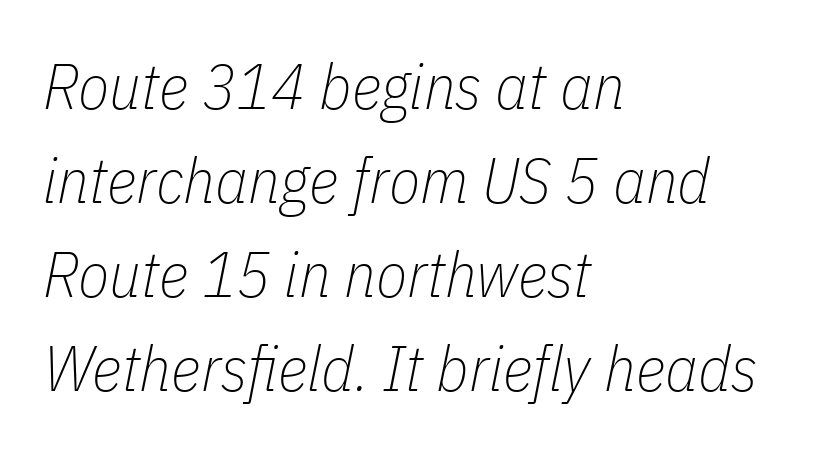
{"italic": "yes", "lean": "right", "slant_degrees": 11, "bold": "no", "weight": "thin", "width": "condensed", "stroke_contrast": "low", "x_height": "medium", "monospaced": "no", "underline": "no", "align": "left", "line_spacing": "normal", "line_spacing_ratio": 1.47, "letter_spacing": "normal", "letter_spacing_em": 0.0, "glyph_px": 64}
